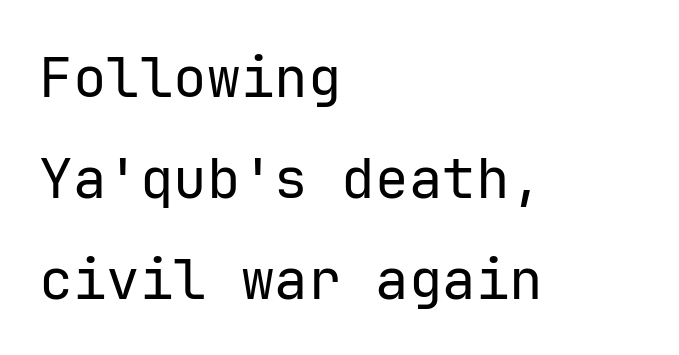
Q: Is the text bold? A: No.
Q: Is the text italic (slanted)? A: No, it is upright.
Q: Is the typeface a serif or a sans-serif typeface? A: Sans-serif.
Q: Is the text underlined? A: No.
Q: How is the paragraph aligned? A: Left-aligned.
Q: Is the spacing between letters normal or unusually wide? A: Normal.
Q: Width (condensed, normal, or wide)? A: Normal.
Q: Stroke contrast? A: Low.
Q: x-height? A: Medium.
Q: Monospaced? A: Yes.
